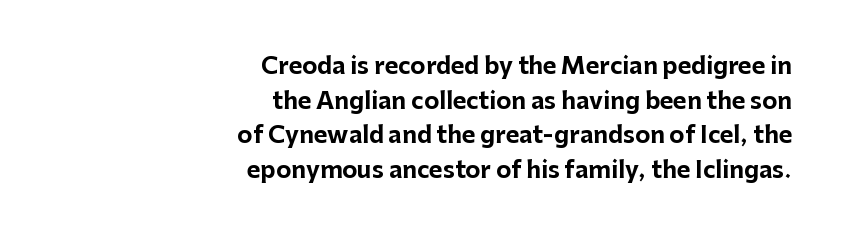
{"italic": "no", "bold": "yes", "underline": "no", "align": "right", "line_spacing": "normal", "line_spacing_ratio": 1.51, "letter_spacing": "normal", "letter_spacing_em": 0.0, "glyph_px": 23}
